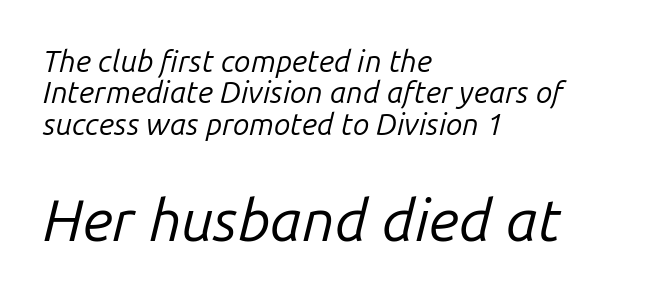
Nobody drew a line under any word here. Heaviness? Minimal to ordinary, like unemphasized prose. This layout puts the modest block above and the oversized block below. The lettering tilts uniformly, giving the passage an italic look. You could not count columns in this text — the font is proportionally spaced. Each line starts at the same left margin while the right side varies.
